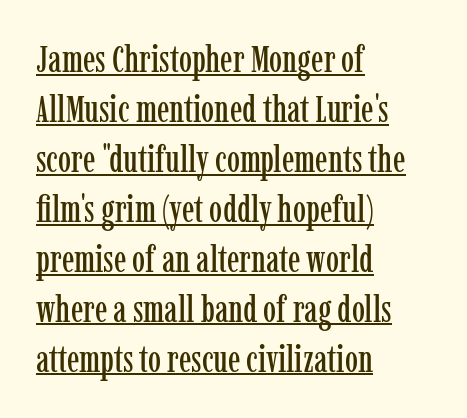
{"serif": "yes", "italic": "no", "width": "condensed", "stroke_contrast": "low", "x_height": "medium", "monospaced": "no", "underline": "yes", "align": "left", "line_spacing": "normal", "line_spacing_ratio": 1.35, "letter_spacing": "normal", "letter_spacing_em": 0.0, "glyph_px": 37}
